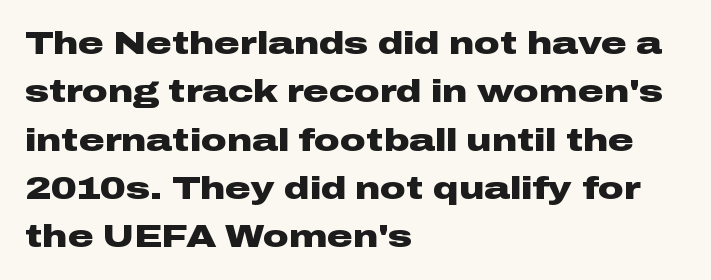
Q: Is the text bold? A: Yes.
Q: Is the text italic (slanted)? A: No, it is upright.
Q: Is the typeface a serif or a sans-serif typeface? A: Sans-serif.
Q: Is the text underlined? A: No.
Q: How is the paragraph aligned? A: Left-aligned.
Q: Is the spacing between letters normal or unusually wide? A: Normal.
Q: Is the spacing between lines tight, normal or loose? A: Normal.
Q: Width (condensed, normal, or wide)? A: Wide.
Q: Stroke contrast? A: Low.
Q: x-height? A: Medium.
Q: Monospaced? A: No.
